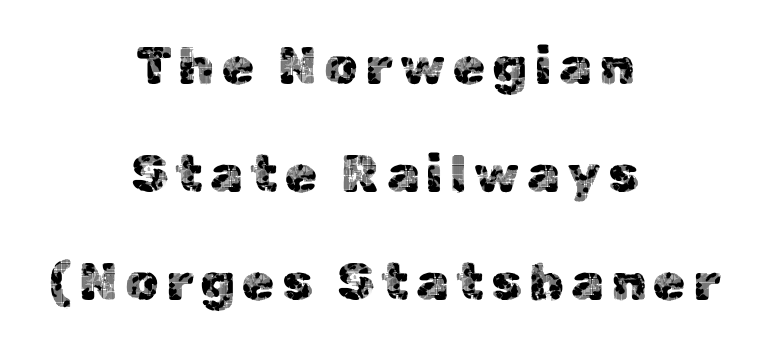
The image shows 53 px sans-serif type, upright; set centered, loose line spacing (2.04x), not underlined; a medium x-height.
